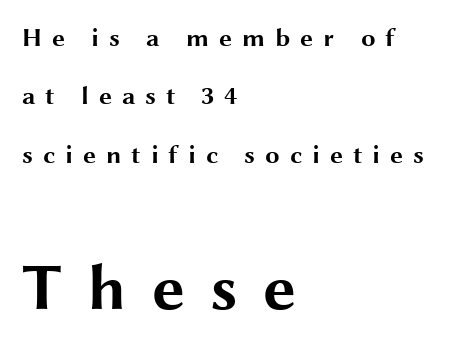
{"serif": "no", "italic": "no", "bold": "yes", "weight": "bold", "width": "wide", "stroke_contrast": "medium", "x_height": "medium", "monospaced": "no", "underline": "no", "align": "left", "line_spacing": "loose", "line_spacing_ratio": 2.25, "letter_spacing": "wide", "letter_spacing_em": 0.38, "larger_block": "second", "size_ratio": 2.54, "glyph_px": 66}
